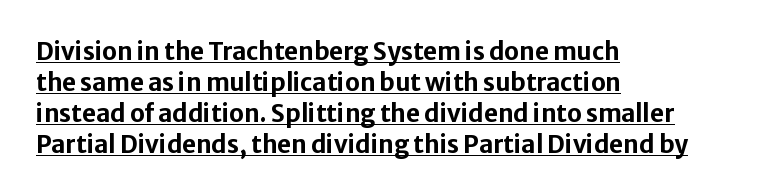
Q: Is the text bold? A: Yes.
Q: Is the text italic (slanted)? A: No, it is upright.
Q: Is the text underlined? A: Yes.
Q: How is the paragraph aligned? A: Left-aligned.
Q: Is the spacing between letters normal or unusually wide? A: Normal.
Q: Is the spacing between lines tight, normal or loose? A: Normal.
